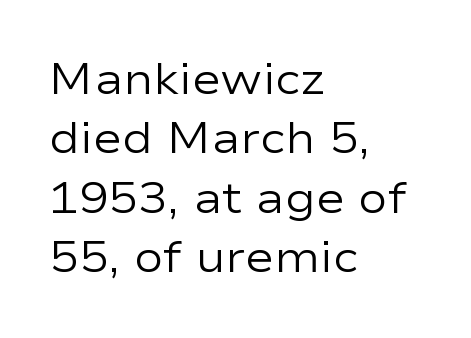
{"serif": "no", "italic": "no", "bold": "no", "weight": "regular", "width": "wide", "stroke_contrast": "low", "x_height": "medium", "monospaced": "no", "underline": "no", "align": "left", "line_spacing": "normal", "line_spacing_ratio": 1.35, "letter_spacing": "normal", "letter_spacing_em": 0.0, "glyph_px": 44}
